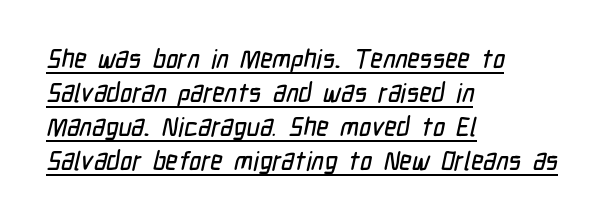
The image shows 26 px text type; set left-aligned, normal line spacing (1.31x), normal letter spacing, underlined.
